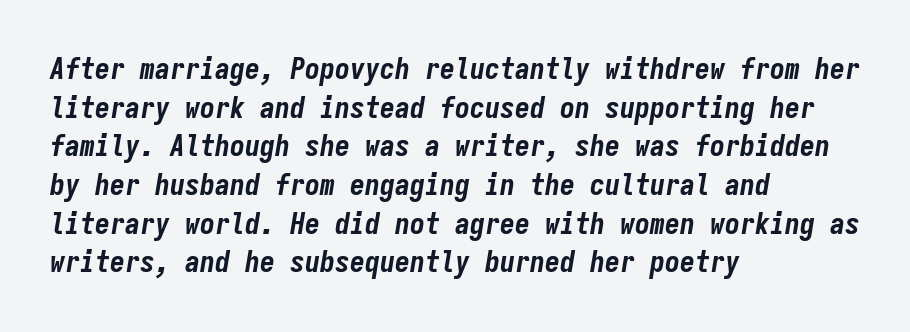
{"italic": "yes", "lean": "right", "slant_degrees": 9, "bold": "yes", "weight": "bold", "width": "condensed", "stroke_contrast": "low", "x_height": "medium", "monospaced": "yes", "underline": "no", "align": "left", "line_spacing": "normal", "line_spacing_ratio": 1.29, "letter_spacing": "normal", "letter_spacing_em": 0.0, "glyph_px": 30}
